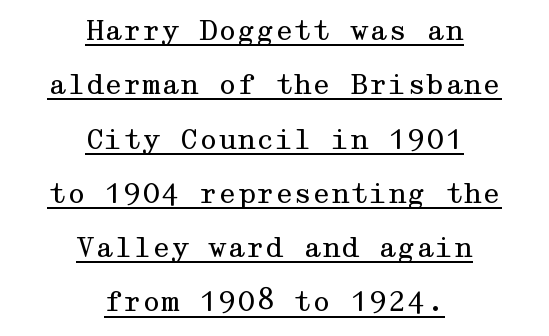
{"italic": "no", "bold": "no", "underline": "yes", "align": "center", "line_spacing": "loose", "line_spacing_ratio": 2.01, "letter_spacing": "normal", "letter_spacing_em": 0.0, "glyph_px": 27}
